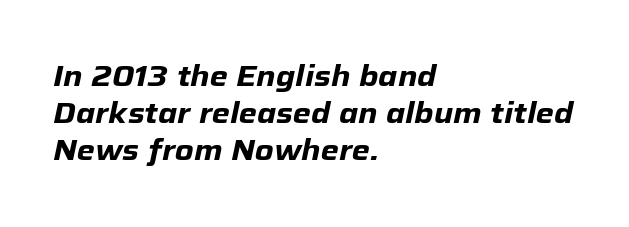
The image shows 29 px heavy type, italic (leaning right); set left-aligned, normal line spacing (1.28x), normal letter spacing, not underlined; low stroke contrast and a medium x-height.
